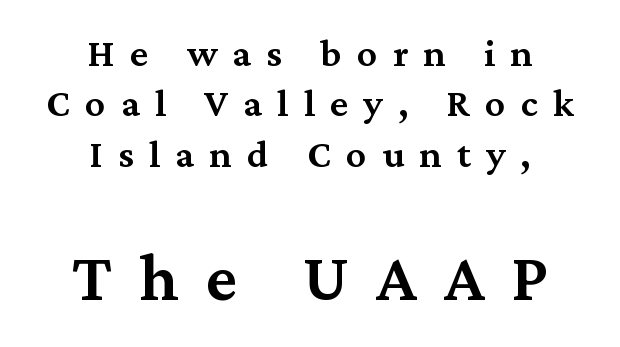
The image shows 70 px semibold serif type, upright; set centered, normal line spacing (1.26x), unusually wide letter spacing (+0.38 em), not underlined; the second (bottom) block is 1.75x larger; medium stroke contrast and a medium x-height.
